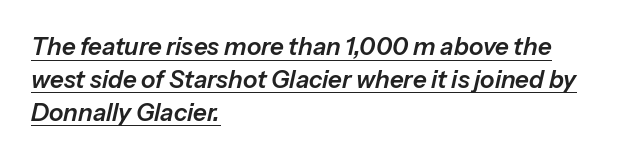
The image shows 24 px text type, italic (leaning right); set left-aligned, normal line spacing (1.37x), normal letter spacing, underlined.
